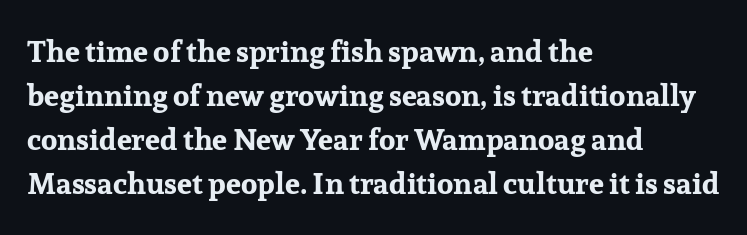
Caption: multi-line text, flush left, ragged right. The font's upright variant was chosen for this text. Does the leading feel generous? No, just average. Caption: bold face, heavy strokes. The face used here is proportionally spaced, like ordinary book or web type. Font category for this specimen: serif.
